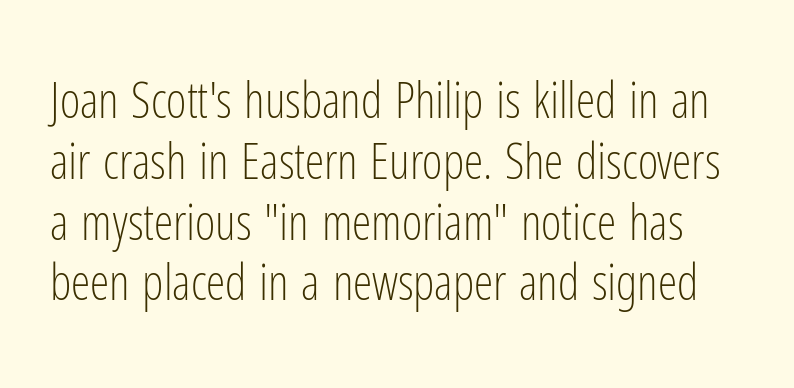
Varying glyph widths throughout — classic text-font behaviour. A typesetter would label this face a sans. The font's upright variant was chosen for this text. Tracking here is standard; glyphs follow each other at the usual distance. Unbolded letterforms with no extra heft. Glance below the letters and you will spot only blank space.
